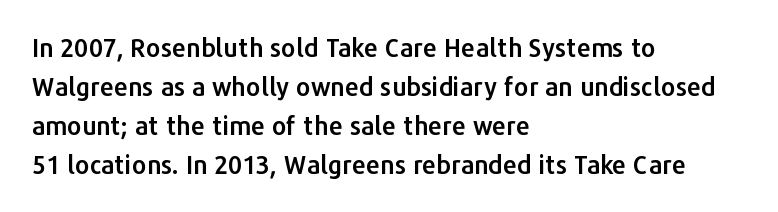
The horizontal fit of the characters is conventional and even. The passage shown stacks its lines at a standard gap. The letters stand straight up with perfectly vertical stems. Descender tails drop into unmarked territory. Is the block centered? No — it sits flush against the left margin.
